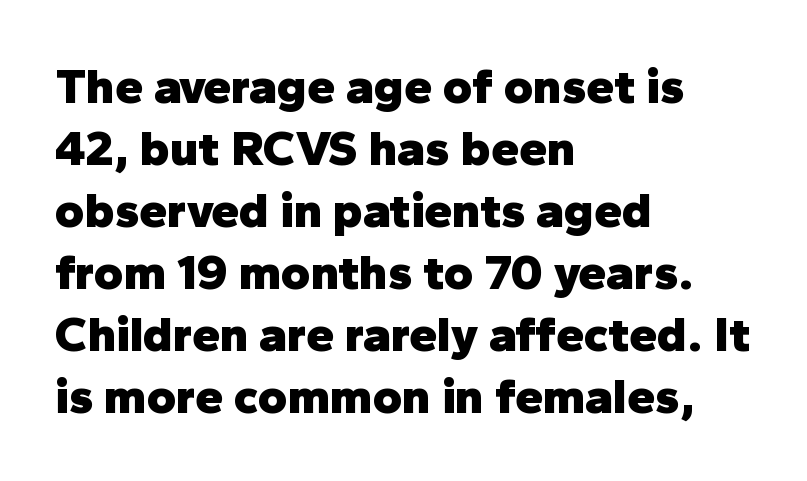
{"serif": "no", "italic": "no", "bold": "yes", "weight": "heavy", "width": "normal", "stroke_contrast": "low", "x_height": "medium", "monospaced": "no", "underline": "no", "align": "left", "line_spacing_ratio": 1.24, "letter_spacing": "normal", "letter_spacing_em": 0.0, "glyph_px": 50}
